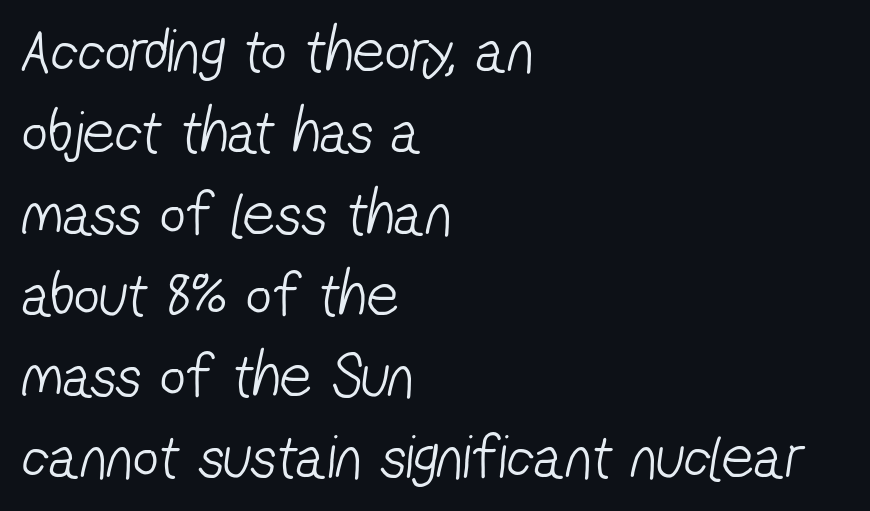
The passage shown is typed in a proportional face where columns would drift. These lines stack with their left ends in a neat column. Is this a heavy cut? Hardly; it is regular or lighter. Does the type have serifs? No, each stem ends abruptly. This rendering leaves character spacing at its baseline value.
